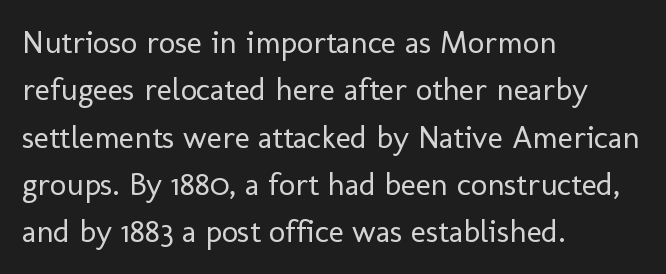
Q: Is the text bold? A: No.
Q: Is the text italic (slanted)? A: No, it is upright.
Q: Is the typeface a serif or a sans-serif typeface? A: Sans-serif.
Q: Is the text underlined? A: No.
Q: How is the paragraph aligned? A: Left-aligned.
Q: Is the spacing between letters normal or unusually wide? A: Normal.
Q: Is the spacing between lines tight, normal or loose? A: Normal.
Q: Width (condensed, normal, or wide)? A: Normal.
Q: Stroke contrast? A: Low.
Q: x-height? A: Medium.
Q: Monospaced? A: No.
